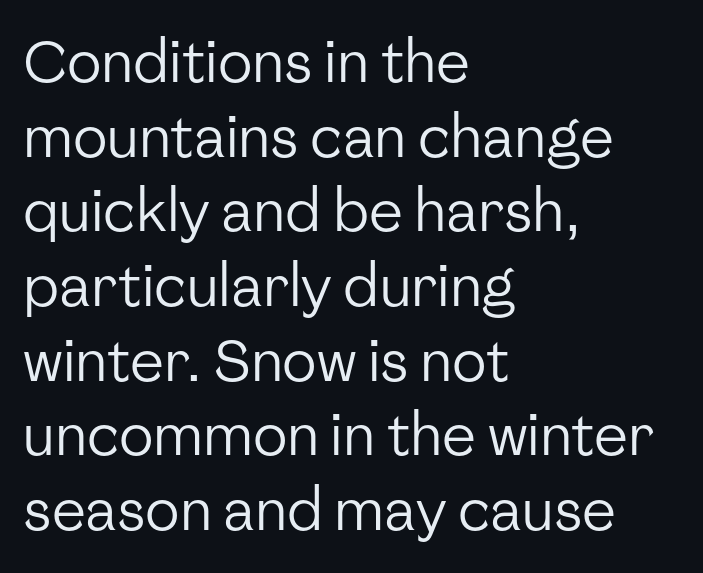
Q: Is the text bold? A: No.
Q: Is the text italic (slanted)? A: No, it is upright.
Q: Is the typeface a serif or a sans-serif typeface? A: Sans-serif.
Q: Is the text underlined? A: No.
Q: How is the paragraph aligned? A: Left-aligned.
Q: Is the spacing between letters normal or unusually wide? A: Normal.
Q: Is the spacing between lines tight, normal or loose? A: Normal.
Q: Width (condensed, normal, or wide)? A: Normal.
Q: Stroke contrast? A: Low.
Q: x-height? A: Medium.
Q: Monospaced? A: No.
